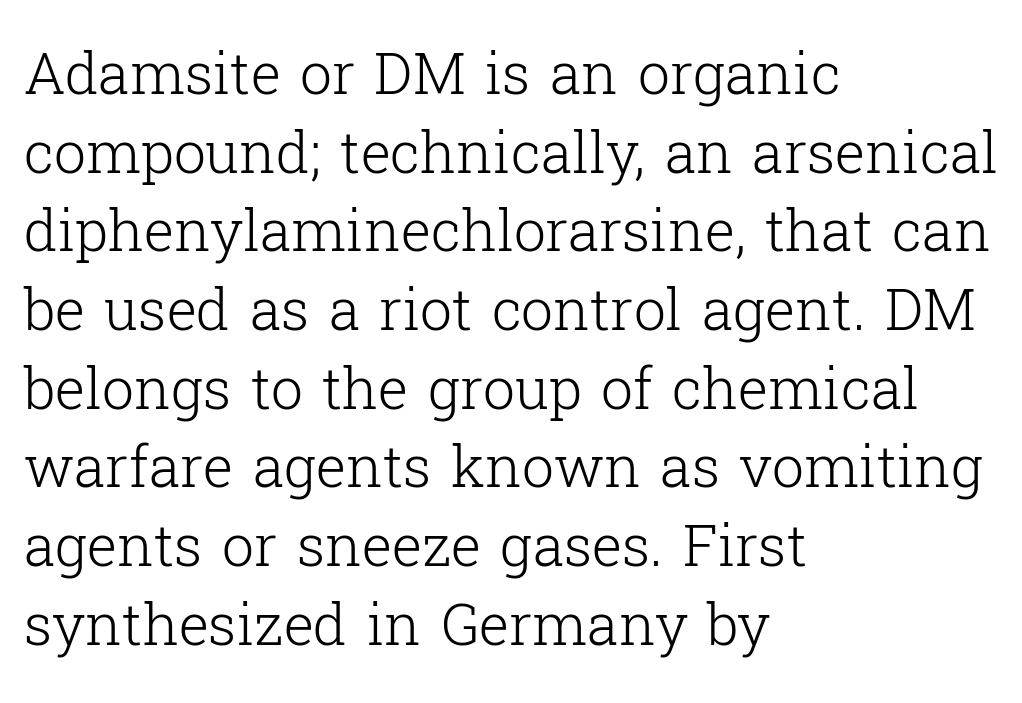
Q: Is the text bold? A: No.
Q: Is the text italic (slanted)? A: No, it is upright.
Q: Is the typeface a serif or a sans-serif typeface? A: Serif.
Q: Is the text underlined? A: No.
Q: How is the paragraph aligned? A: Left-aligned.
Q: Is the spacing between letters normal or unusually wide? A: Normal.
Q: Is the spacing between lines tight, normal or loose? A: Normal.
Q: Width (condensed, normal, or wide)? A: Normal.
Q: Stroke contrast? A: Low.
Q: x-height? A: Medium.
Q: Monospaced? A: No.
